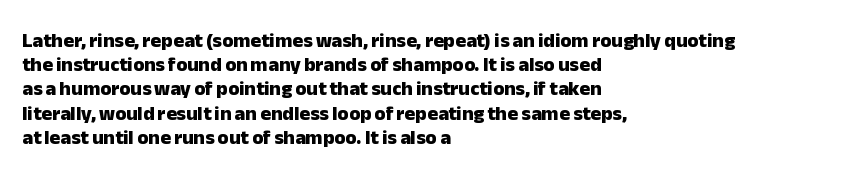
Descenders hang freely into open space. The paragraph has a hard left edge and a soft right edge. It's the straight-up-and-down kind of type. Observe the ordinary spacing: letters are neighbours, not strangers. Weight check: bold — yes, fully.
